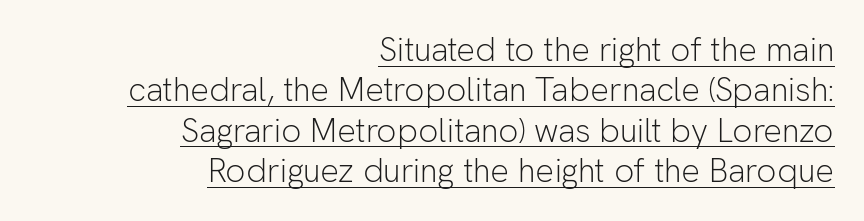
Upright lettering throughout. The strokes carry an ordinary text weight at most. How are the letters spaced? Ordinarily, with no added tracking. The rendering uses natural spacing where letterforms have individual widths. This is sans-serif lettering, the kind often seen on screens and signage.
